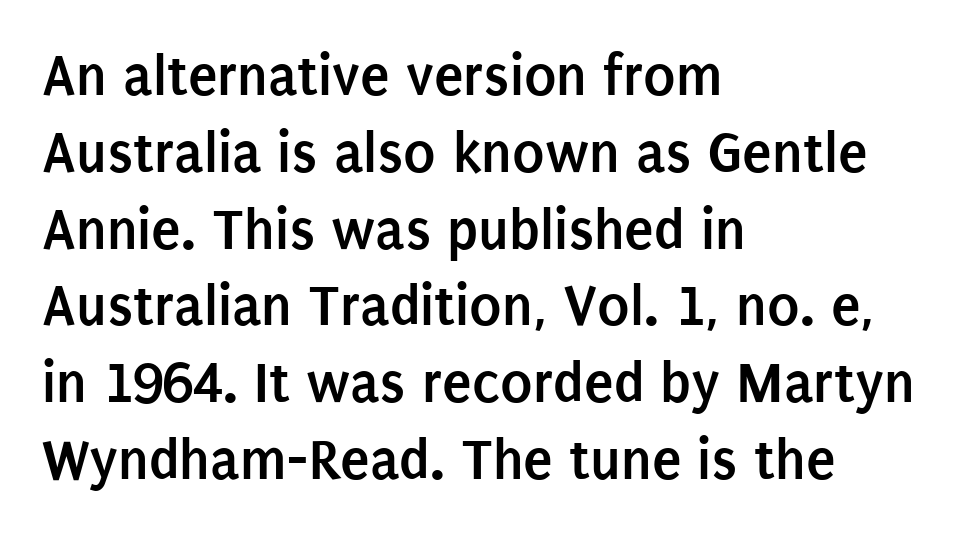
{"serif": "no", "italic": "no", "bold": "yes", "weight": "semibold", "width": "condensed", "stroke_contrast": "low", "x_height": "large", "monospaced": "no", "underline": "no", "align": "left", "line_spacing": "normal", "line_spacing_ratio": 1.28, "letter_spacing": "normal", "letter_spacing_em": 0.0, "glyph_px": 60}
